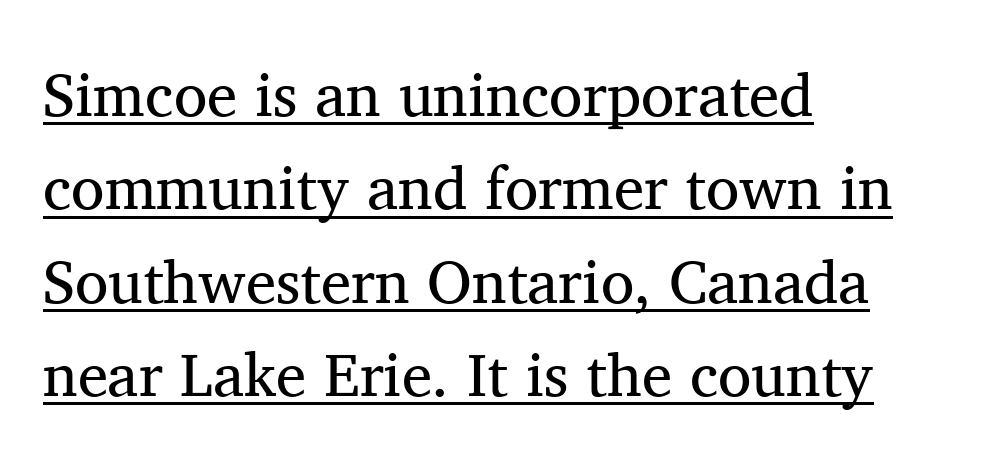
No chunkiness to these letters — they're not bold. Unlike a clean sans, this face finishes its strokes with serifs. Tall strokes in this sample are plumb rather than angled. The rendering keeps characters at their native spacing. Each letter keeps its own natural width here, so spacing adapts to shape.
